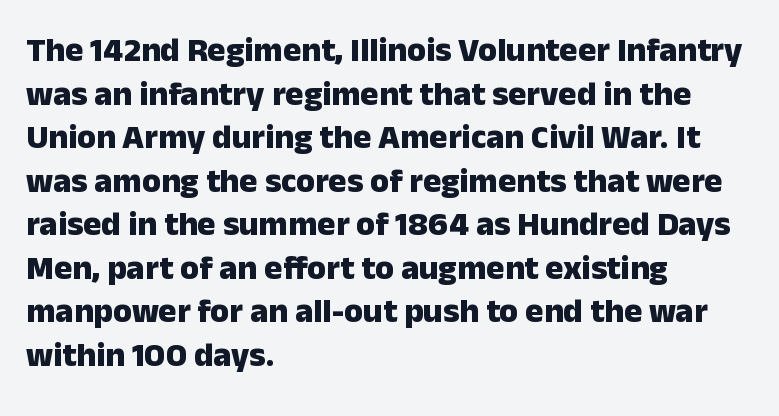
Unlike a traditional serif, this face leaves its strokes unadorned. Visually the block forms a straight wall on the left and a jagged coastline on the right. Caption: standard tracking, unaltered. Successive baselines arrive at the customary interval. Its strokes are broad and dark, the hallmark of bold type.
